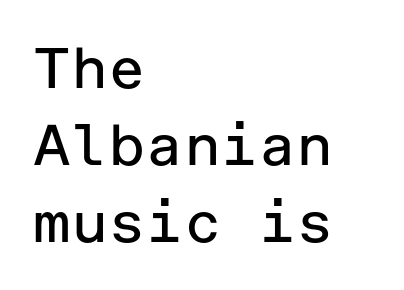
Q: Is the text bold? A: No.
Q: Is the text italic (slanted)? A: No, it is upright.
Q: Is the typeface a serif or a sans-serif typeface? A: Sans-serif.
Q: Is the text underlined? A: No.
Q: How is the paragraph aligned? A: Left-aligned.
Q: Is the spacing between letters normal or unusually wide? A: Normal.
Q: Is the spacing between lines tight, normal or loose? A: Normal.
Q: Width (condensed, normal, or wide)? A: Normal.
Q: Stroke contrast? A: Low.
Q: x-height? A: Medium.
